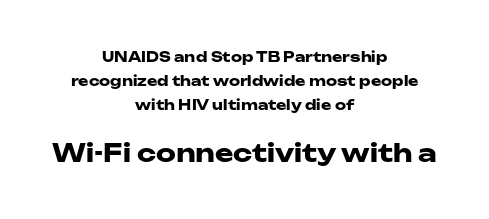
Q: Is the text bold? A: Yes.
Q: Is the text italic (slanted)? A: No, it is upright.
Q: Is the text underlined? A: No.
Q: How is the paragraph aligned? A: Centered.
Q: Is the spacing between letters normal or unusually wide? A: Normal.
Q: Is the spacing between lines tight, normal or loose? A: Normal.
Q: Which block of text is set in a larger size, the first (top) or the second (bottom)? A: The second (bottom) one.
